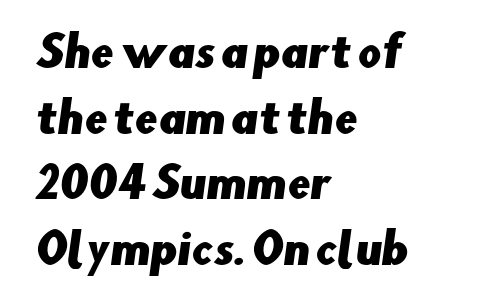
{"serif": "no", "width": "normal", "stroke_contrast": "low", "x_height": "small", "monospaced": "no", "underline": "no", "align": "left", "line_spacing": "normal", "line_spacing_ratio": 1.6, "letter_spacing": "normal", "letter_spacing_em": 0.0, "glyph_px": 41}
